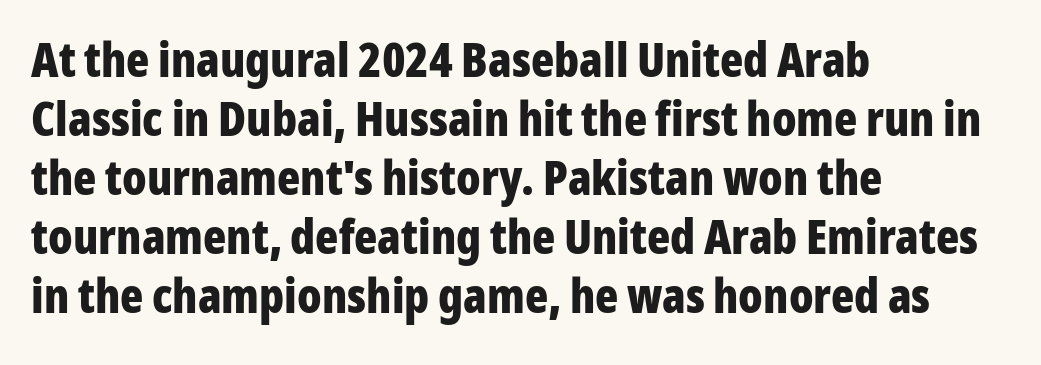
Rendered with straight, roman letterforms. Inter-character spacing is left at the font's built-in metrics. Leftover space on each line is placed entirely after the last word. The gap between lines stays unmarked.
